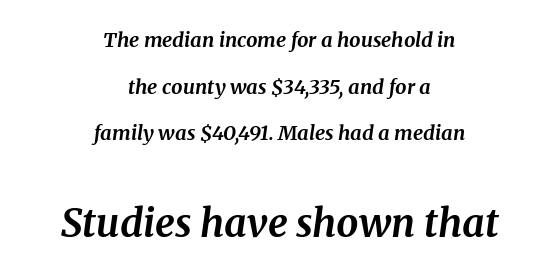
Baseline-to-baseline distance is far greater than the letter height. Font category for this specimen: serif. The strip under each line holds only bare page. The face used here has the dense, thick strokes of a bold. Words appear dense and cohesive because spacing is normal.
